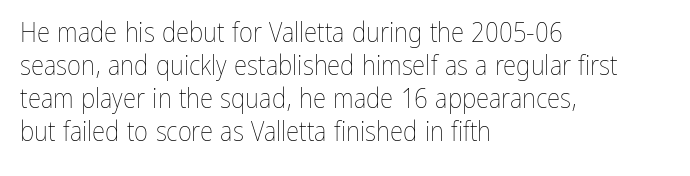
The image shows 27 px text type, upright; set left-aligned, line spacing 1.22x, normal letter spacing, not underlined.
